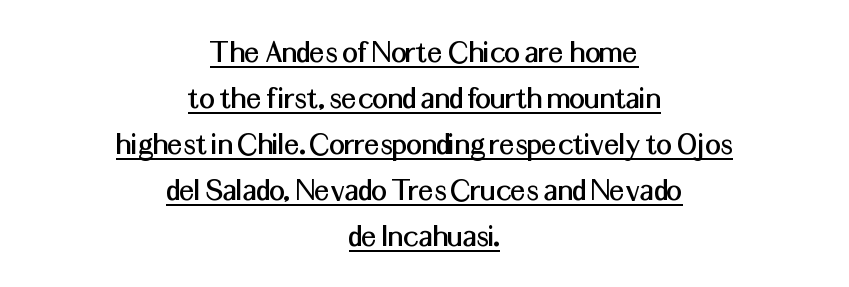
Q: Is the text italic (slanted)? A: No, it is upright.
Q: Is the typeface a serif or a sans-serif typeface? A: Sans-serif.
Q: Is the text underlined? A: Yes.
Q: How is the paragraph aligned? A: Centered.
Q: Is the spacing between letters normal or unusually wide? A: Normal.
Q: Is the spacing between lines tight, normal or loose? A: Normal.
Q: Width (condensed, normal, or wide)? A: Normal.
Q: Stroke contrast? A: Medium.
Q: x-height? A: Medium.
Q: Monospaced? A: No.
